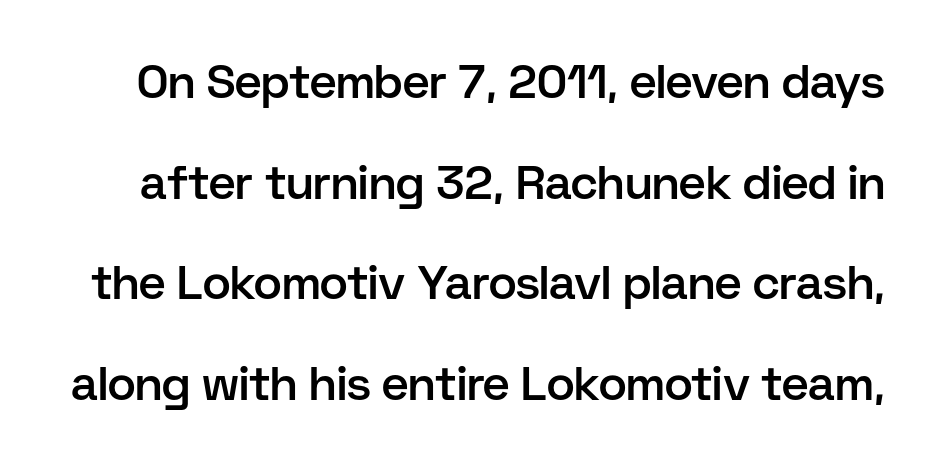
{"serif": "no", "italic": "no", "bold": "semi", "weight": "semibold", "width": "normal", "stroke_contrast": "low", "x_height": "medium", "monospaced": "no", "underline": "no", "line_spacing": "loose", "line_spacing_ratio": 2.14, "letter_spacing": "normal", "letter_spacing_em": 0.0, "glyph_px": 47}
